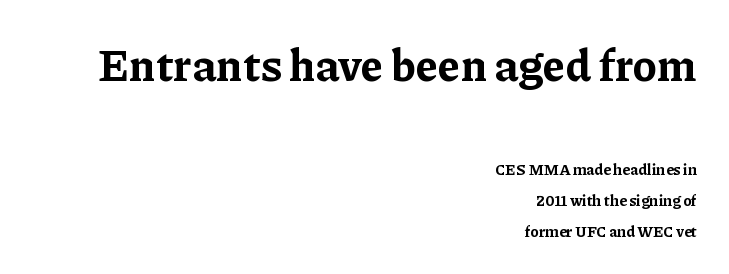
{"serif": "yes", "italic": "no", "bold": "yes", "weight": "bold", "width": "normal", "stroke_contrast": "low", "x_height": "medium", "monospaced": "no", "underline": "no", "align": "right", "line_spacing": "loose", "line_spacing_ratio": 2.06, "letter_spacing": "normal", "letter_spacing_em": 0.0, "larger_block": "first", "size_ratio": 2.93, "glyph_px": 44}
